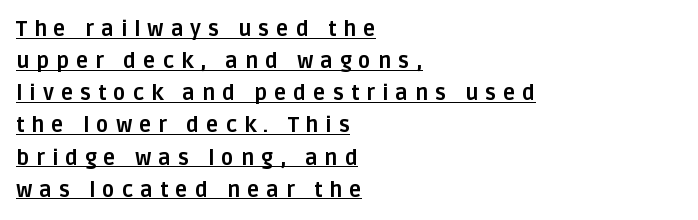
{"italic": "no", "bold": "yes", "underline": "yes", "align": "left", "line_spacing": "normal", "line_spacing_ratio": 1.53, "letter_spacing": "wide", "letter_spacing_em": 0.33, "glyph_px": 21}
